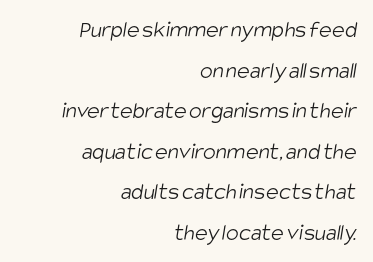
{"bold": "no", "underline": "no", "align": "right", "line_spacing": "normal", "line_spacing_ratio": 1.69, "letter_spacing": "normal", "letter_spacing_em": 0.0, "glyph_px": 24}
